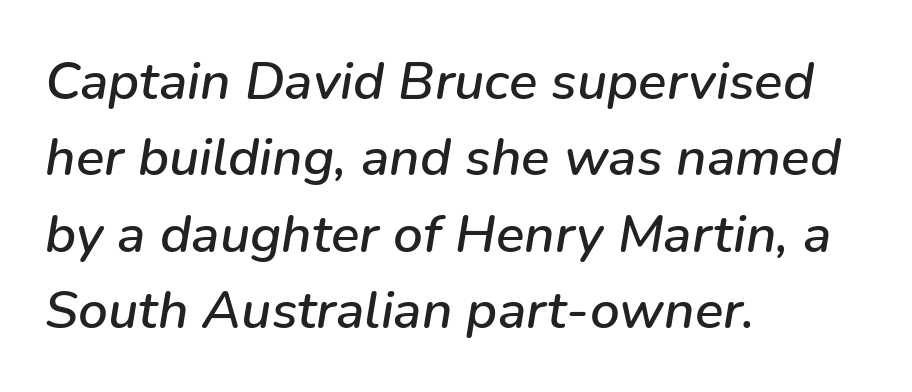
The image shows 53 px text type, italic (leaning right); set left-aligned, normal line spacing (1.44x), normal letter spacing, not underlined; low stroke contrast and a medium x-height.
